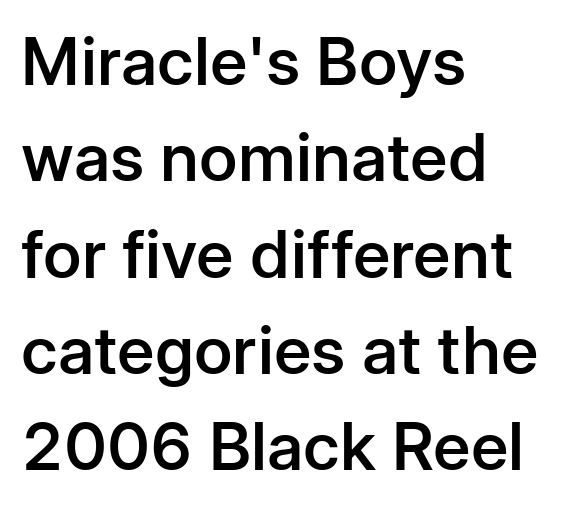
Q: Is the text bold? A: Semi-bold.
Q: Is the text italic (slanted)? A: No, it is upright.
Q: Is the typeface a serif or a sans-serif typeface? A: Sans-serif.
Q: Is the text underlined? A: No.
Q: How is the paragraph aligned? A: Left-aligned.
Q: Is the spacing between letters normal or unusually wide? A: Normal.
Q: Is the spacing between lines tight, normal or loose? A: Normal.
Q: Width (condensed, normal, or wide)? A: Normal.
Q: Stroke contrast? A: Low.
Q: x-height? A: Medium.
Q: Monospaced? A: No.
